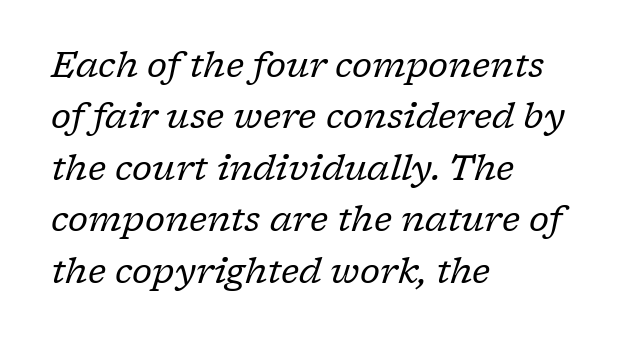
{"serif": "yes", "italic": "yes", "lean": "right", "slant_degrees": 17, "bold": "no", "weight": "regular", "width": "normal", "stroke_contrast": "low", "x_height": "medium", "monospaced": "no", "underline": "no", "align": "left", "line_spacing": "normal", "line_spacing_ratio": 1.47, "letter_spacing": "normal", "letter_spacing_em": 0.0, "glyph_px": 35}
